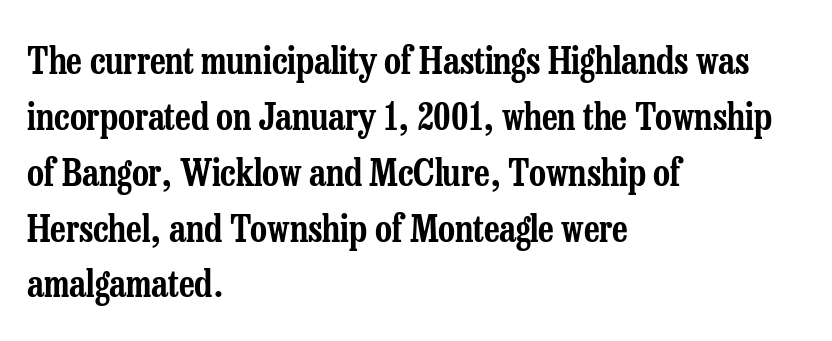
{"serif": "yes", "italic": "no", "width": "condensed", "stroke_contrast": "low", "x_height": "medium", "monospaced": "no", "underline": "no", "align": "left", "line_spacing": "normal", "line_spacing_ratio": 1.51, "letter_spacing": "normal", "letter_spacing_em": 0.0, "glyph_px": 37}
